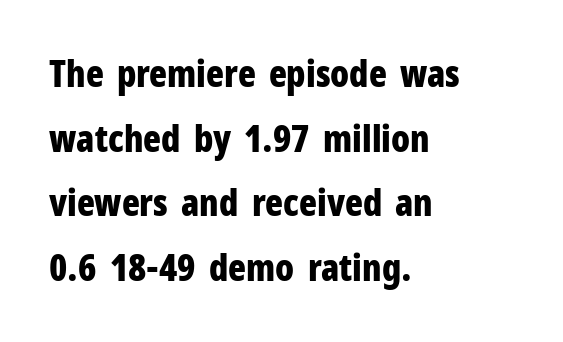
The image shows 37 px bold, condensed sans-serif type, upright; set left-aligned, line spacing 1.75x, normal letter spacing, not underlined; low stroke contrast and a medium x-height.
